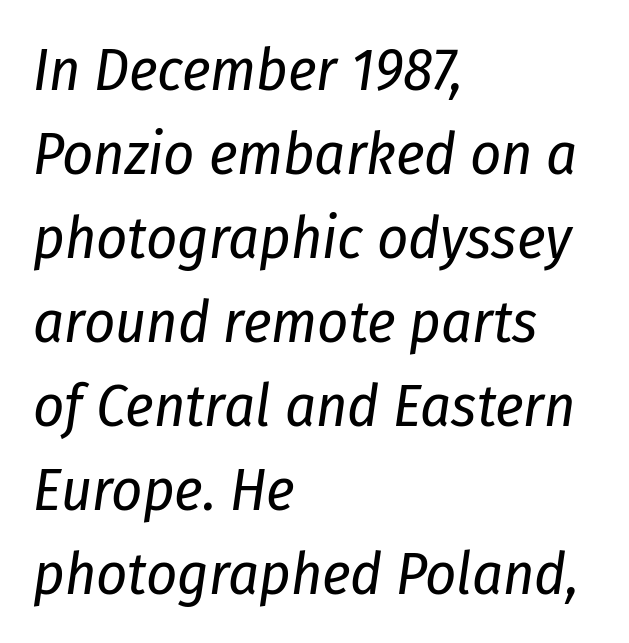
The image shows 60 px regular-weight, condensed type, italic (leaning right); set left-aligned, normal line spacing (1.4x), normal letter spacing, not underlined; low stroke contrast and a medium x-height.
